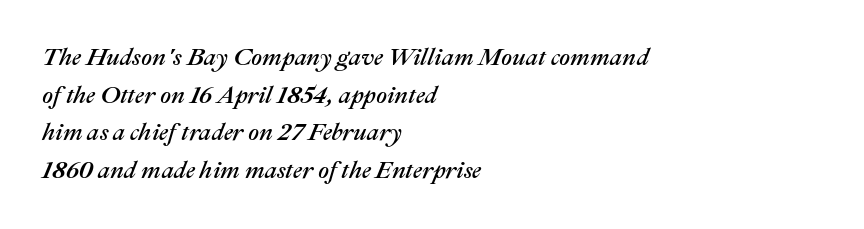
{"italic": "yes", "lean": "right", "slant_degrees": 22, "underline": "no", "align": "left", "line_spacing": "normal", "line_spacing_ratio": 1.57, "letter_spacing": "normal", "letter_spacing_em": 0.0, "glyph_px": 24}
